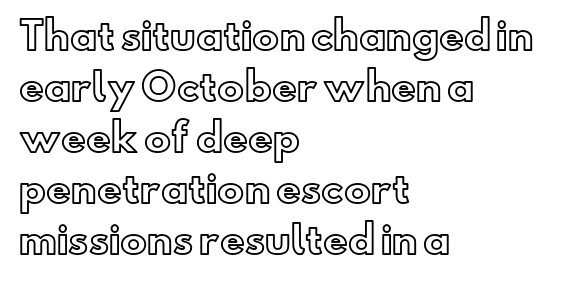
The rendering keeps characters at their native spacing. Here the designer chose a conventional face with non-uniform glyph widths. The leading is moderate, giving the passage an even texture. Nope, not italic — everything's standing straight. The lines are quadded left.
